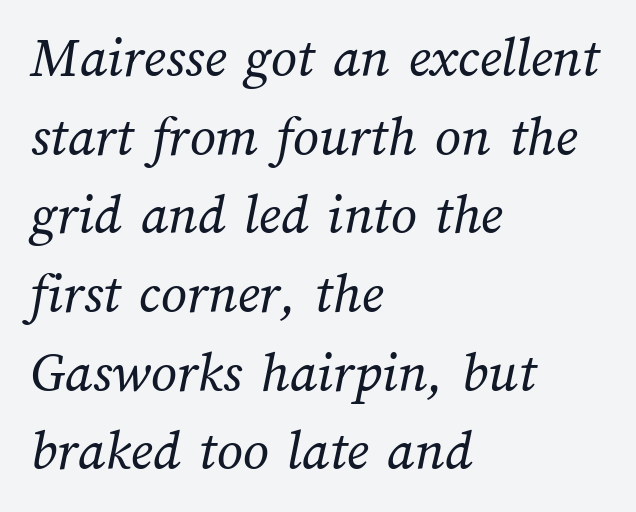
The image shows 57 px regular-weight type; set left-aligned, normal line spacing (1.38x), normal letter spacing, not underlined; medium stroke contrast and a medium x-height.
